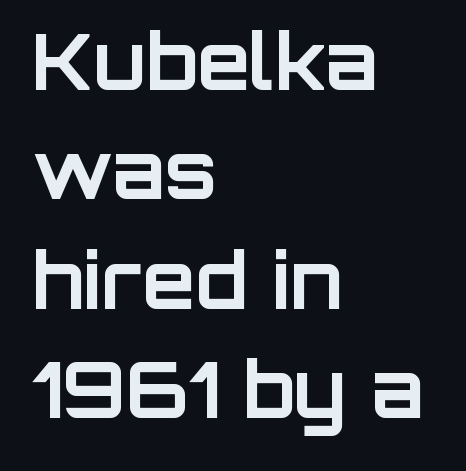
{"serif": "no", "italic": "no", "bold": "yes", "weight": "bold", "width": "normal", "stroke_contrast": "low", "x_height": "large", "monospaced": "no", "underline": "no", "align": "left", "line_spacing": "normal", "line_spacing_ratio": 1.42, "letter_spacing": "normal", "letter_spacing_em": 0.0, "glyph_px": 77}
